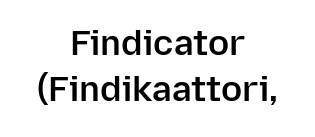
{"serif": "no", "italic": "no", "bold": "semi", "weight": "semibold", "width": "normal", "stroke_contrast": "low", "x_height": "medium", "monospaced": "no", "underline": "no", "align": "center", "line_spacing": "normal", "line_spacing_ratio": 1.32, "letter_spacing": "normal", "letter_spacing_em": 0.0, "glyph_px": 35}
